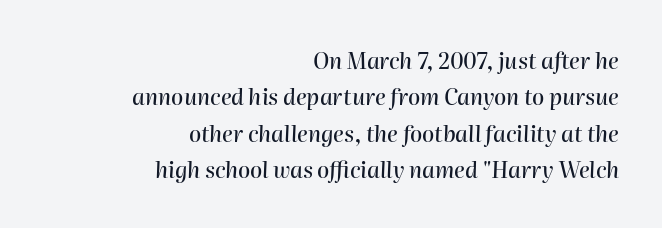
The typesetter chose a ragged-left arrangement here. An italicized treatment has been applied to the whole sample. Lines of text with bare space underneath. Between one letter and the next there's only the usual sliver of space. Vertically, the passage feels balanced, rows spaced as you'd expect.
